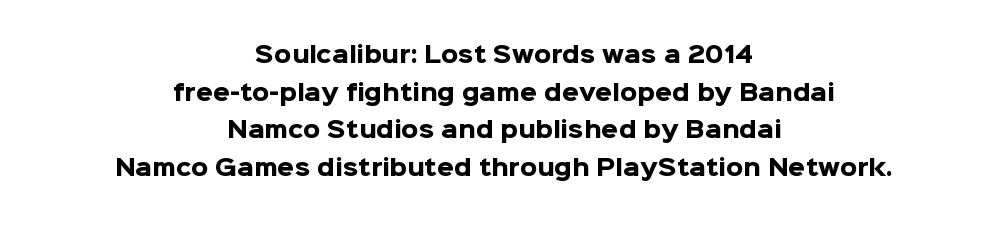
The image shows 22 px bold type, upright; set centered, line spacing 1.71x, normal letter spacing, not underlined.
